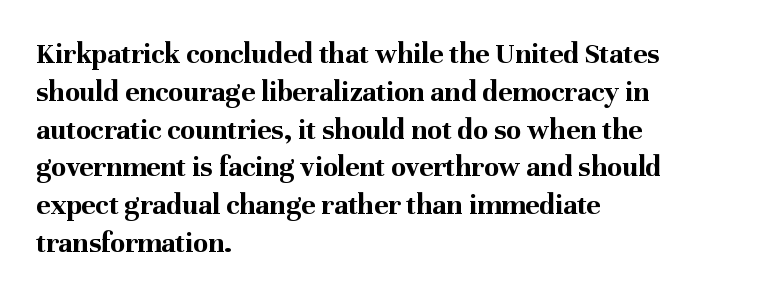
Q: Is the text bold? A: Yes.
Q: Is the text italic (slanted)? A: No, it is upright.
Q: Is the typeface a serif or a sans-serif typeface? A: Serif.
Q: Is the text underlined? A: No.
Q: How is the paragraph aligned? A: Left-aligned.
Q: Is the spacing between letters normal or unusually wide? A: Normal.
Q: Is the spacing between lines tight, normal or loose? A: Normal.
Q: Width (condensed, normal, or wide)? A: Normal.
Q: Stroke contrast? A: Medium.
Q: x-height? A: Medium.
Q: Monospaced? A: No.
